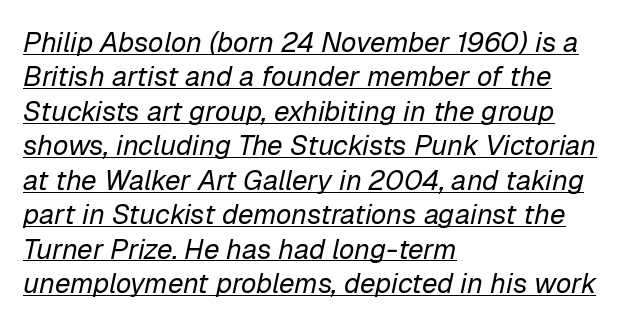
Q: Is the text bold? A: No.
Q: Is the text italic (slanted)? A: Yes, it leans right by about 12 degrees.
Q: Is the text underlined? A: Yes.
Q: How is the paragraph aligned? A: Left-aligned.
Q: Is the spacing between letters normal or unusually wide? A: Normal.
Q: Width (condensed, normal, or wide)? A: Normal.
Q: Stroke contrast? A: Low.
Q: x-height? A: Medium.
Q: Monospaced? A: No.
